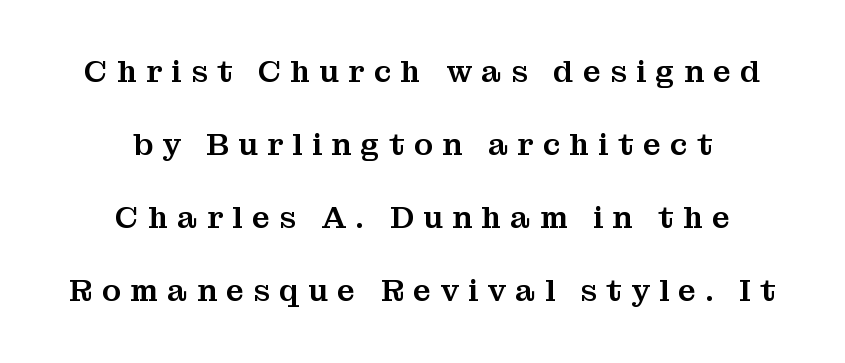
Q: Is the text italic (slanted)? A: No, it is upright.
Q: Is the typeface a serif or a sans-serif typeface? A: Serif.
Q: Is the text underlined? A: No.
Q: How is the paragraph aligned? A: Centered.
Q: Is the spacing between letters normal or unusually wide? A: Unusually wide.
Q: Is the spacing between lines tight, normal or loose? A: Loose.
Q: Width (condensed, normal, or wide)? A: Normal.
Q: Stroke contrast? A: Medium.
Q: x-height? A: Medium.
Q: Monospaced? A: No.
